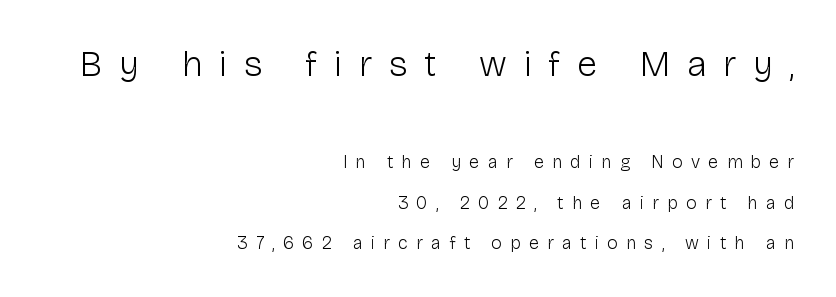
Q: Is the text bold? A: No.
Q: Is the text italic (slanted)? A: No, it is upright.
Q: Is the typeface a serif or a sans-serif typeface? A: Sans-serif.
Q: Is the text underlined? A: No.
Q: How is the paragraph aligned? A: Right-aligned.
Q: Is the spacing between letters normal or unusually wide? A: Unusually wide.
Q: Is the spacing between lines tight, normal or loose? A: Loose.
Q: Which block of text is set in a larger size, the first (top) or the second (bottom)? A: The first (top) one.
Q: Width (condensed, normal, or wide)? A: Normal.
Q: Stroke contrast? A: Low.
Q: x-height? A: Medium.
Q: Monospaced? A: No.
